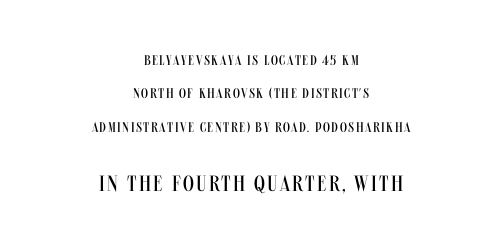
{"italic": "no", "bold": "no", "underline": "no", "align": "center", "line_spacing": "loose", "line_spacing_ratio": 2.38, "larger_block": "second", "size_ratio": 1.57, "glyph_px": 22}
